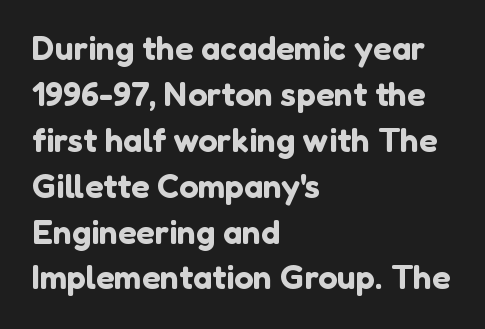
{"serif": "no", "italic": "no", "width": "normal", "stroke_contrast": "low", "x_height": "medium", "monospaced": "no", "underline": "no", "align": "left", "line_spacing": "normal", "line_spacing_ratio": 1.35, "letter_spacing": "normal", "letter_spacing_em": 0.0, "glyph_px": 34}
